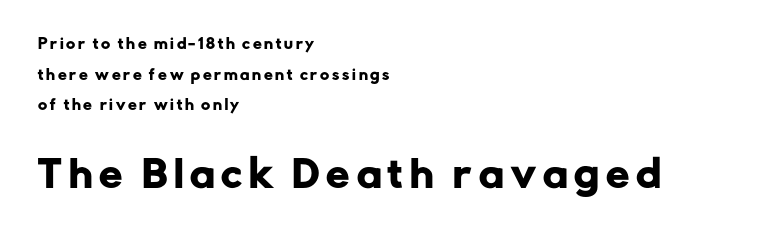
Designer's note — italics off, roman on. You get the small type first, then a jump to larger type. Whoever set this chose breathing room over compactness in the vertical rhythm. Left-aligned paragraph, ragged on the right. Think of a printed novel: that variable character pitch is what you see here.
